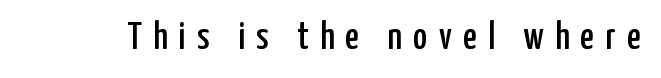
Q: Is the text italic (slanted)? A: No, it is upright.
Q: Is the typeface a serif or a sans-serif typeface? A: Sans-serif.
Q: Is the text underlined? A: No.
Q: Is the spacing between letters normal or unusually wide? A: Unusually wide.
Q: Width (condensed, normal, or wide)? A: Condensed.
Q: Stroke contrast? A: Low.
Q: x-height? A: Medium.
Q: Monospaced? A: No.
